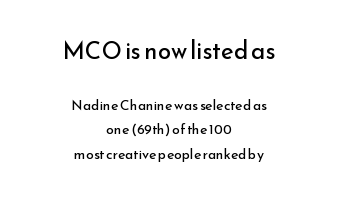
The image shows 24 px text type, upright; set centered, line spacing 1.77x, normal letter spacing, not underlined; the first (top) block is 1.71x larger.
